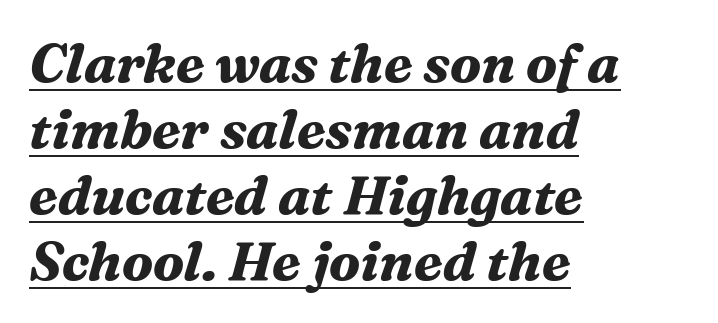
{"serif": "yes", "italic": "yes", "lean": "right", "slant_degrees": 16, "bold": "yes", "weight": "bold", "width": "normal", "stroke_contrast": "medium", "x_height": "medium", "monospaced": "no", "underline": "yes", "align": "left", "line_spacing_ratio": 1.22, "letter_spacing": "normal", "letter_spacing_em": 0.0, "glyph_px": 54}
